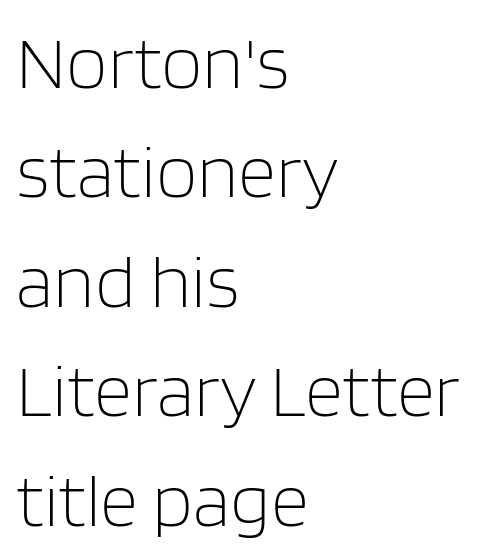
Q: Is the text bold? A: No.
Q: Is the text italic (slanted)? A: No, it is upright.
Q: Is the typeface a serif or a sans-serif typeface? A: Sans-serif.
Q: Is the text underlined? A: No.
Q: How is the paragraph aligned? A: Left-aligned.
Q: Is the spacing between letters normal or unusually wide? A: Normal.
Q: Is the spacing between lines tight, normal or loose? A: Normal.
Q: Width (condensed, normal, or wide)? A: Normal.
Q: Stroke contrast? A: Low.
Q: x-height? A: Large.
Q: Monospaced? A: No.
